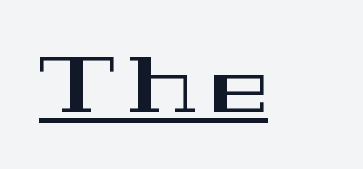
Glance below the letters and you will spot a drawn line. These lines were composed using upright roman letters. Proportional: the letters do not fall into vertical columns. I'd call this a serif setting — the letters wear small feet.
